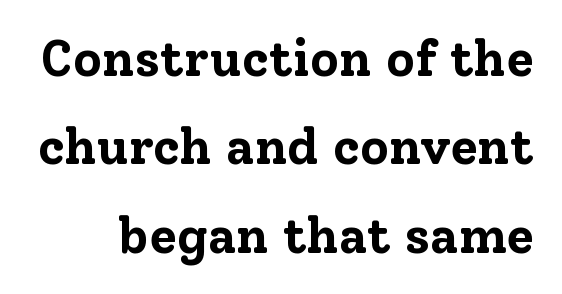
Q: Is the text bold? A: Yes.
Q: Is the text italic (slanted)? A: No, it is upright.
Q: Is the typeface a serif or a sans-serif typeface? A: Serif.
Q: Is the text underlined? A: No.
Q: Is the spacing between letters normal or unusually wide? A: Normal.
Q: Width (condensed, normal, or wide)? A: Normal.
Q: Stroke contrast? A: Low.
Q: x-height? A: Medium.
Q: Monospaced? A: No.
